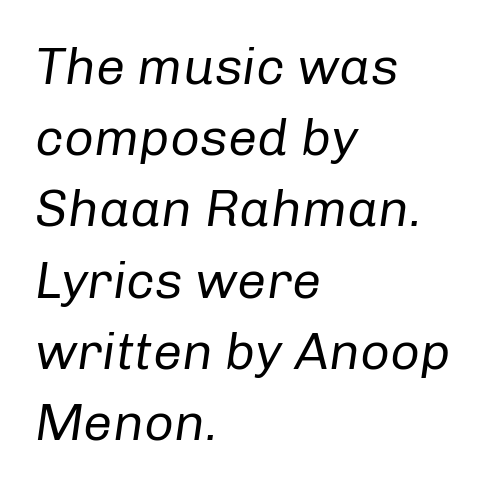
Regarding leading, the lines here are spaced in the standard way. Letters have the restrained weight of plain body copy at most. Default kerning and tracking; the words read as compact shapes. Visually the block forms a straight wall on the left and a jagged coastline on the right.
